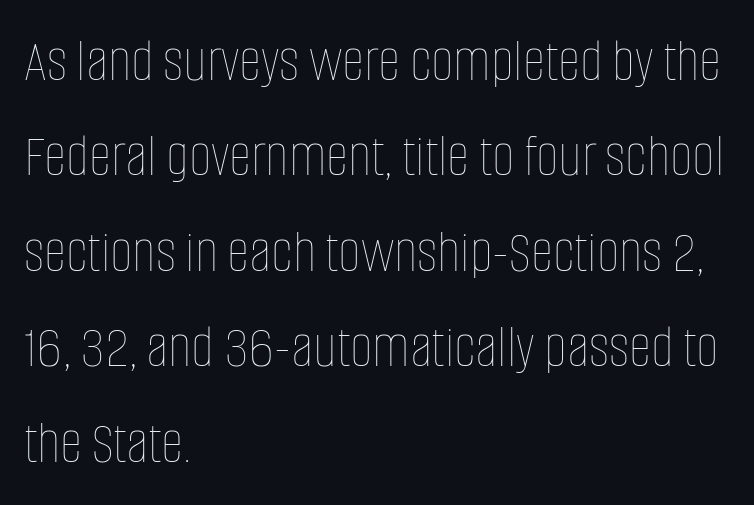
Has an underline been added? It has not. A normal amount of white space separates one row of letters from the next. The face used here is proportionally spaced, like ordinary book or web type. Look at the tracking — it's just the regular setting, nothing added. In CSS terms this would be text-align: left.
